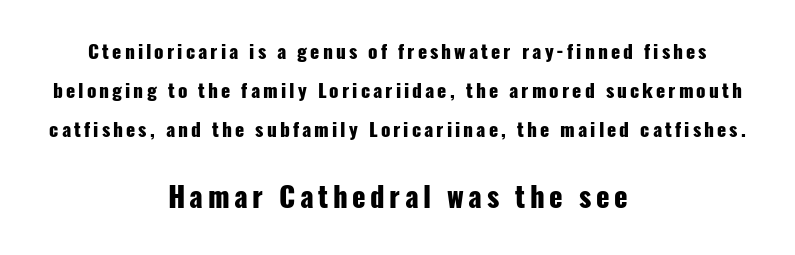
{"serif": "no", "italic": "no", "bold": "yes", "weight": "heavy", "width": "condensed", "stroke_contrast": "low", "x_height": "medium", "monospaced": "no", "underline": "no", "align": "center", "line_spacing": "loose", "line_spacing_ratio": 2.05, "larger_block": "second", "size_ratio": 1.47, "glyph_px": 28}
